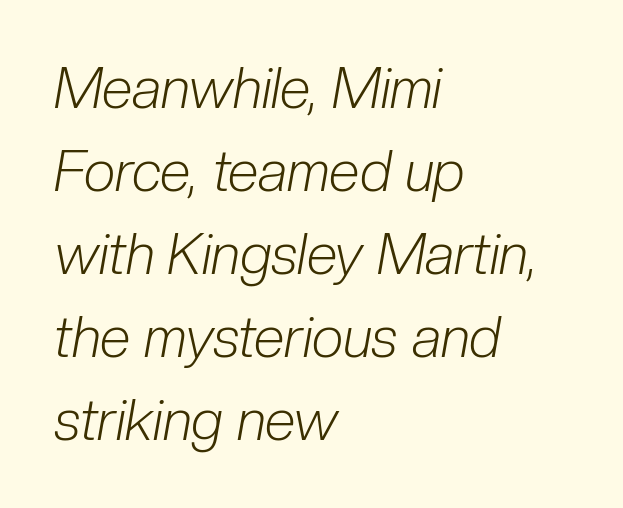
The image shows 56 px light, condensed type, italic (leaning right); set left-aligned, normal line spacing (1.48x), normal letter spacing, not underlined; low stroke contrast and a medium x-height.
